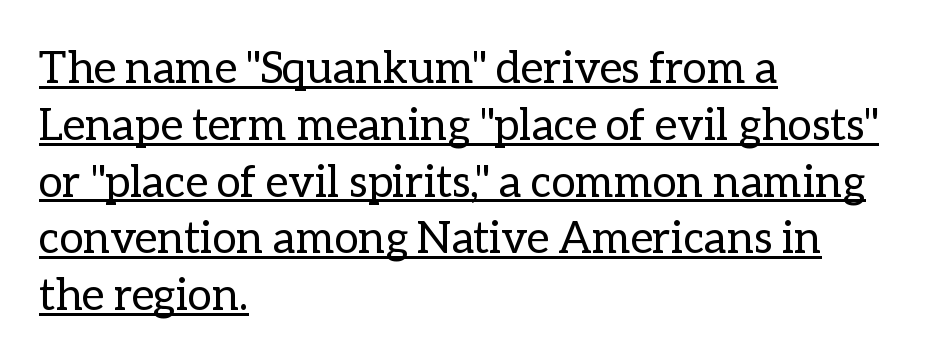
The image shows 44 px regular-weight type, upright; set left-aligned, normal line spacing (1.29x), normal letter spacing, underlined; low stroke contrast and a medium x-height.
